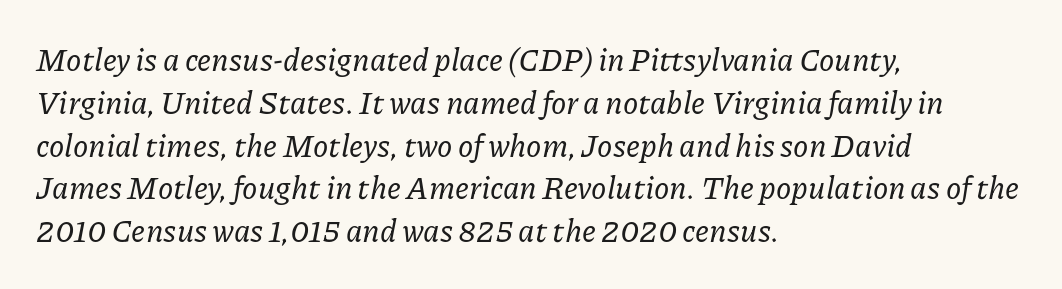
Q: Is the text italic (slanted)? A: Yes, it leans right by about 11 degrees.
Q: Is the typeface a serif or a sans-serif typeface? A: Serif.
Q: Is the text underlined? A: No.
Q: How is the paragraph aligned? A: Left-aligned.
Q: Is the spacing between letters normal or unusually wide? A: Normal.
Q: Is the spacing between lines tight, normal or loose? A: Normal.
Q: Width (condensed, normal, or wide)? A: Normal.
Q: Stroke contrast? A: Low.
Q: x-height? A: Medium.
Q: Monospaced? A: No.
